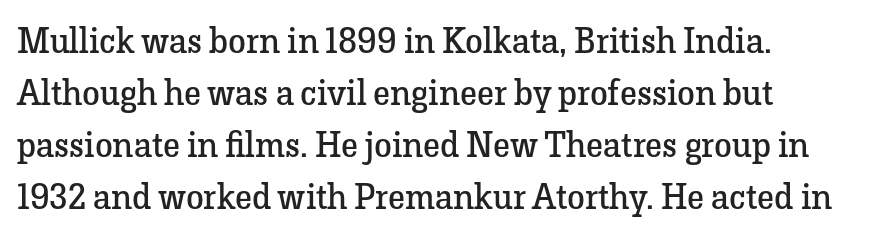
{"serif": "yes", "italic": "no", "bold": "no", "weight": "regular", "width": "normal", "stroke_contrast": "low", "x_height": "medium", "monospaced": "no", "underline": "no", "align": "left", "line_spacing": "normal", "line_spacing_ratio": 1.44, "letter_spacing": "normal", "letter_spacing_em": 0.0, "glyph_px": 36}
